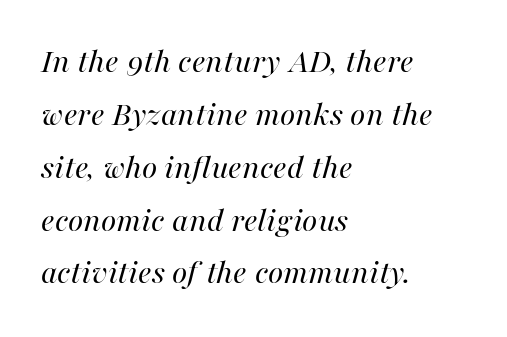
The image shows 35 px regular-weight type, italic (leaning right); set left-aligned, normal line spacing (1.51x), normal letter spacing, not underlined; high stroke contrast and a medium x-height.
